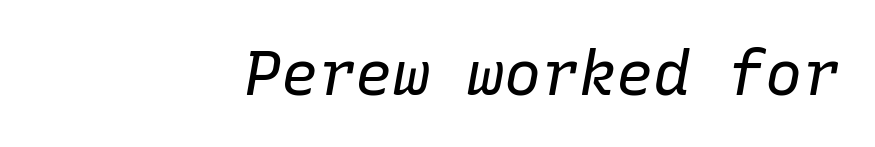
The image shows 62 px regular-weight type, italic (leaning right), monospaced; set right-aligned, normal letter spacing, not underlined; low stroke contrast and a medium x-height.
